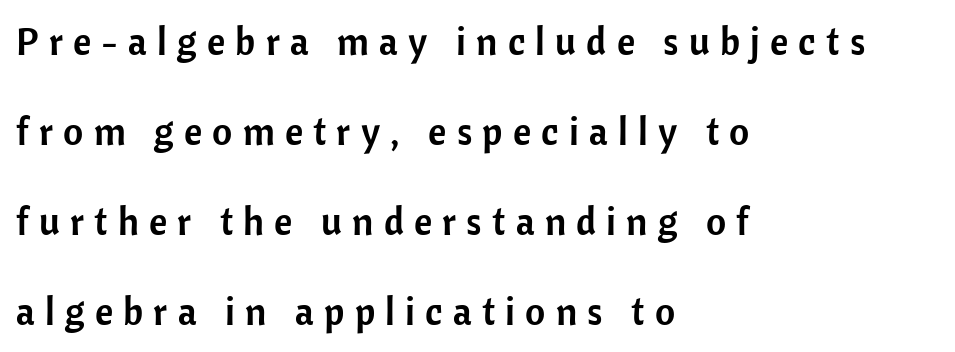
{"serif": "no", "italic": "no", "width": "normal", "stroke_contrast": "low", "x_height": "medium", "monospaced": "no", "underline": "no", "align": "left", "line_spacing": "loose", "line_spacing_ratio": 2.31, "letter_spacing": "wide", "letter_spacing_em": 0.26, "glyph_px": 39}
